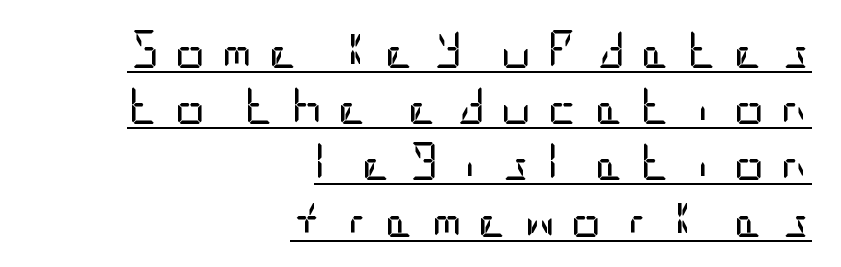
Q: Is the text bold? A: No.
Q: Is the text italic (slanted)? A: No, it is upright.
Q: Is the typeface a serif or a sans-serif typeface? A: Sans-serif.
Q: Is the text underlined? A: Yes.
Q: How is the paragraph aligned? A: Right-aligned.
Q: Is the spacing between letters normal or unusually wide? A: Unusually wide.
Q: Is the spacing between lines tight, normal or loose? A: Normal.
Q: Width (condensed, normal, or wide)? A: Condensed.
Q: Stroke contrast? A: Low.
Q: x-height? A: Large.
